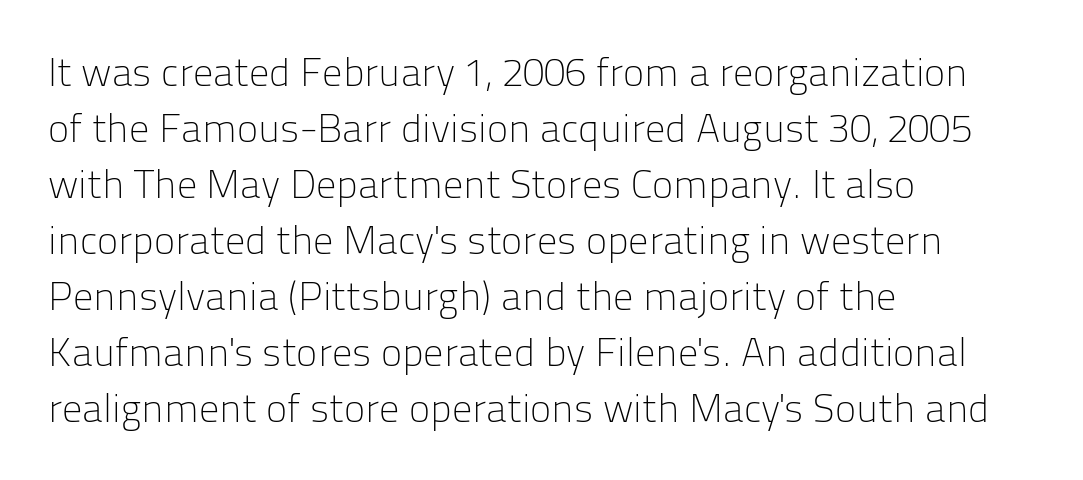
The rag falls on the right side of this text block. Caption: standard tracking, unaltered. Character widths vary here, with narrow letters taking less room than wide ones. A typesetter would mark this as roman, not italic. Is the type heavy? It reads as light-to-regular instead. Students, observe: this is what conventionally led text looks like.
